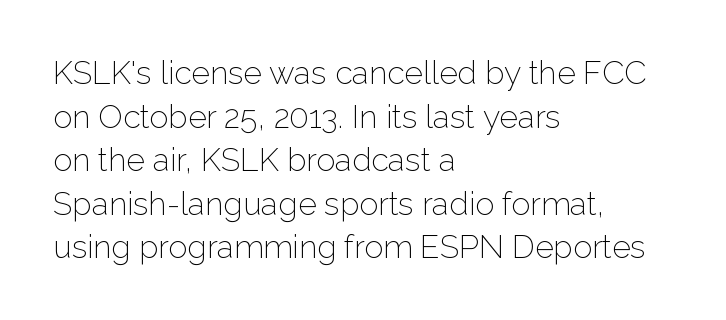
Looks like regular typesetting: each glyph gets only the width it needs. The lines in this sample share a left origin and differ only in where they stop. Is there much room between lines? A standard amount, neither cramped nor airy. Descender tails drop into unmarked territory. Nothing heavy about these letters — not bold at all.
